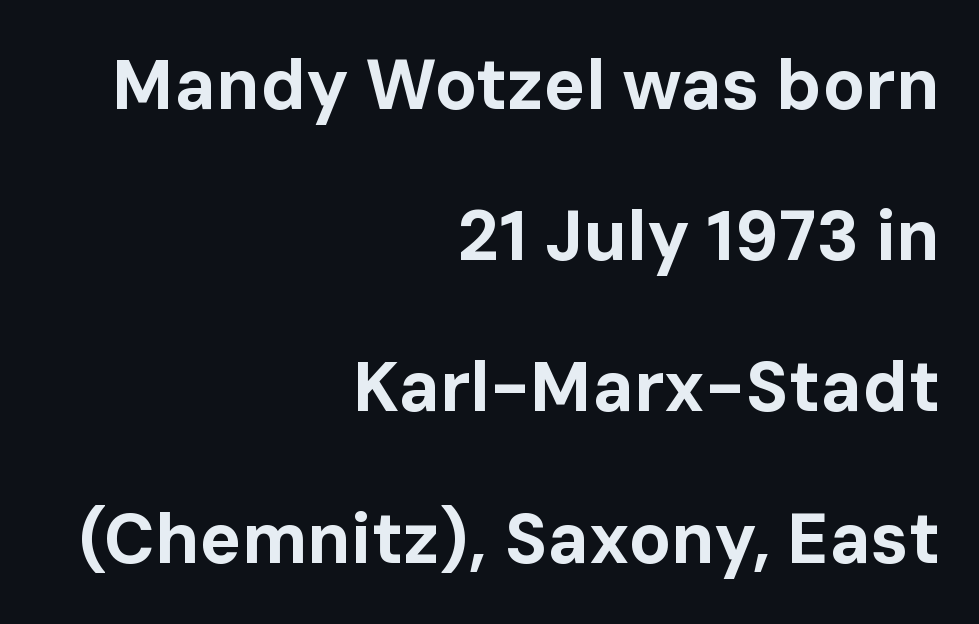
{"serif": "no", "italic": "no", "bold": "yes", "weight": "bold", "width": "normal", "stroke_contrast": "low", "x_height": "medium", "monospaced": "no", "underline": "no", "align": "right", "line_spacing": "loose", "line_spacing_ratio": 2.16, "letter_spacing": "normal", "letter_spacing_em": 0.0, "glyph_px": 70}
